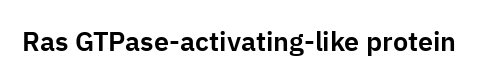
{"italic": "no", "underline": "no", "letter_spacing": "normal", "letter_spacing_em": 0.0, "glyph_px": 27}
